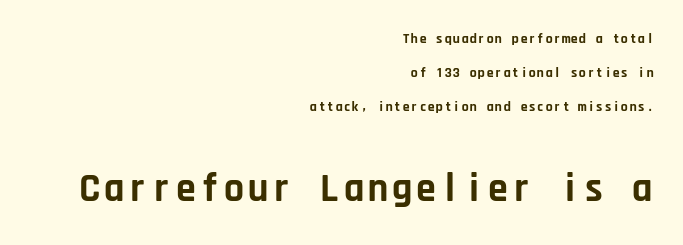
{"serif": "no", "italic": "no", "bold": "yes", "weight": "bold", "width": "normal", "stroke_contrast": "low", "x_height": "large", "monospaced": "yes", "underline": "no", "align": "right", "line_spacing": "loose", "line_spacing_ratio": 2.43, "letter_spacing": "normal", "letter_spacing_em": 0.0, "larger_block": "second", "size_ratio": 2.86, "glyph_px": 40}
